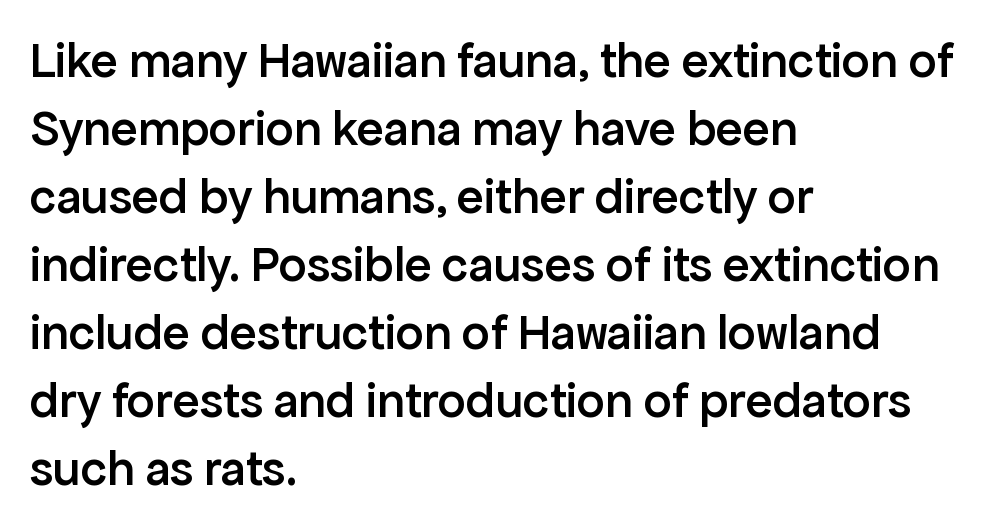
The image shows 50 px semibold sans-serif type, upright; set left-aligned, normal line spacing (1.36x), normal letter spacing, not underlined; low stroke contrast and a medium x-height.
